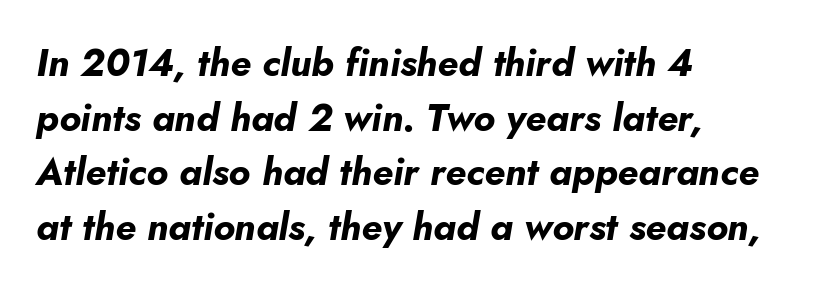
The image shows 38 px bold type, italic (leaning right); set left-aligned, normal line spacing (1.44x), normal letter spacing, not underlined; low stroke contrast and a small x-height.
